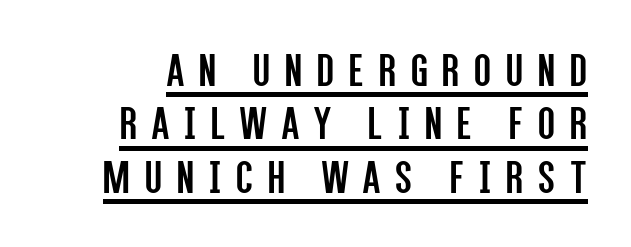
The image shows 49 px regular-weight, condensed sans-serif type, upright; set tight line spacing (1.09x), unusually wide letter spacing (+0.31 em), underlined; low stroke contrast and a large x-height.
